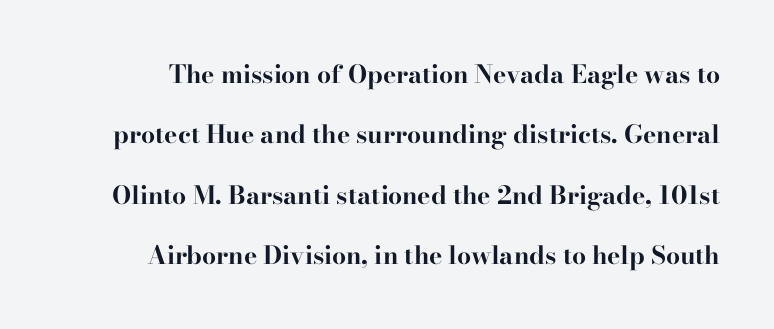
Rule under the text: the space is simply empty. The horizontal fit of the characters is conventional and even. The line-height multiplier appears high, well above default. Heft: maximum for text — a bold.
